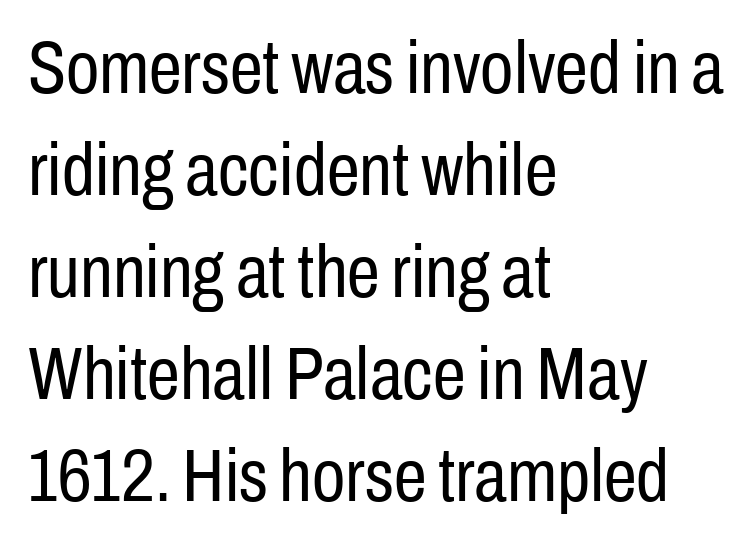
The image shows 74 px regular-weight, condensed sans-serif type, upright; set left-aligned, normal line spacing (1.38x), normal letter spacing, not underlined; low stroke contrast and a medium x-height.
